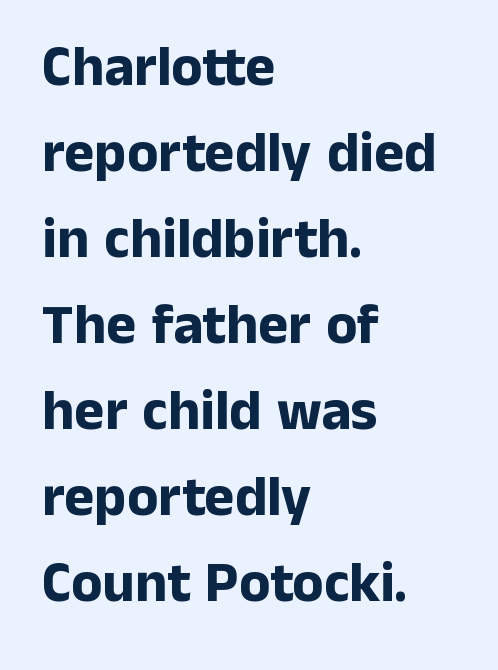
This sample has the flowing, uneven cadence of proportional lettering. Honestly, the letter spacing is just normal — you wouldn't notice it. Plain, unruled lines of type. Upright lettering throughout. Regular leading. Look at the bottom of the vertical strokes: they stop flat, with no serifs.
